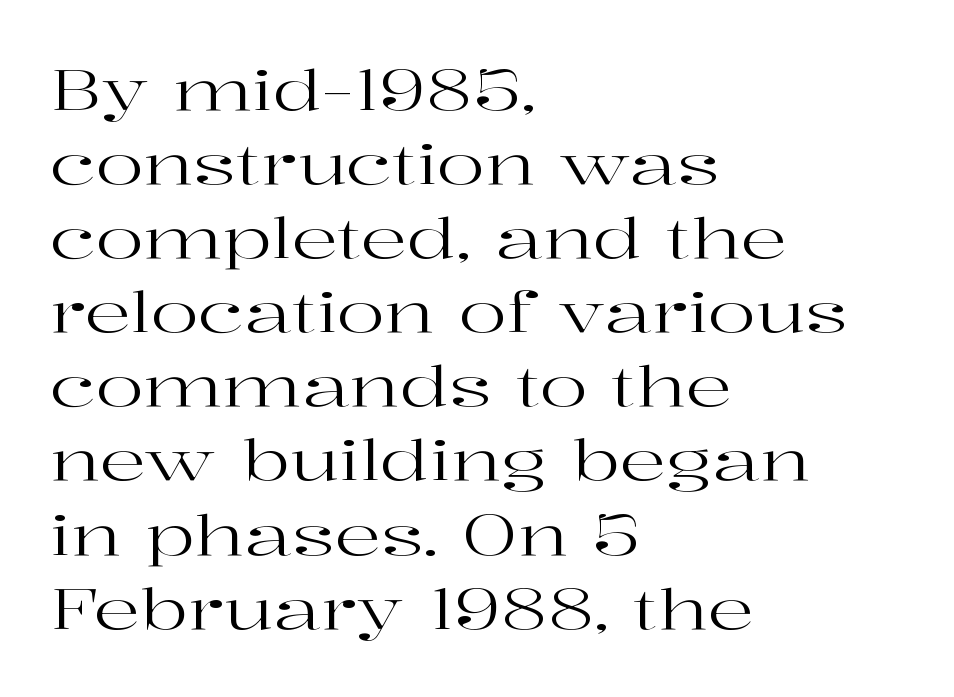
{"serif": "yes", "italic": "no", "bold": "no", "weight": "regular", "width": "wide", "stroke_contrast": "high", "x_height": "medium", "monospaced": "no", "underline": "no", "align": "left", "line_spacing": "normal", "line_spacing_ratio": 1.3, "letter_spacing": "normal", "letter_spacing_em": 0.0, "glyph_px": 57}
